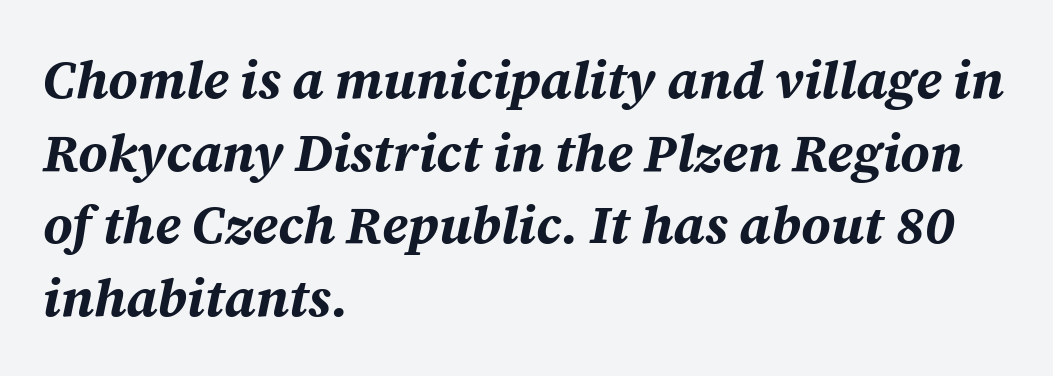
Q: Is the text bold? A: Yes.
Q: Is the text italic (slanted)? A: Yes, it leans right by about 12 degrees.
Q: Is the text underlined? A: No.
Q: How is the paragraph aligned? A: Left-aligned.
Q: Is the spacing between letters normal or unusually wide? A: Normal.
Q: Is the spacing between lines tight, normal or loose? A: Normal.
Q: Width (condensed, normal, or wide)? A: Normal.
Q: Stroke contrast? A: Medium.
Q: x-height? A: Medium.
Q: Monospaced? A: No.
